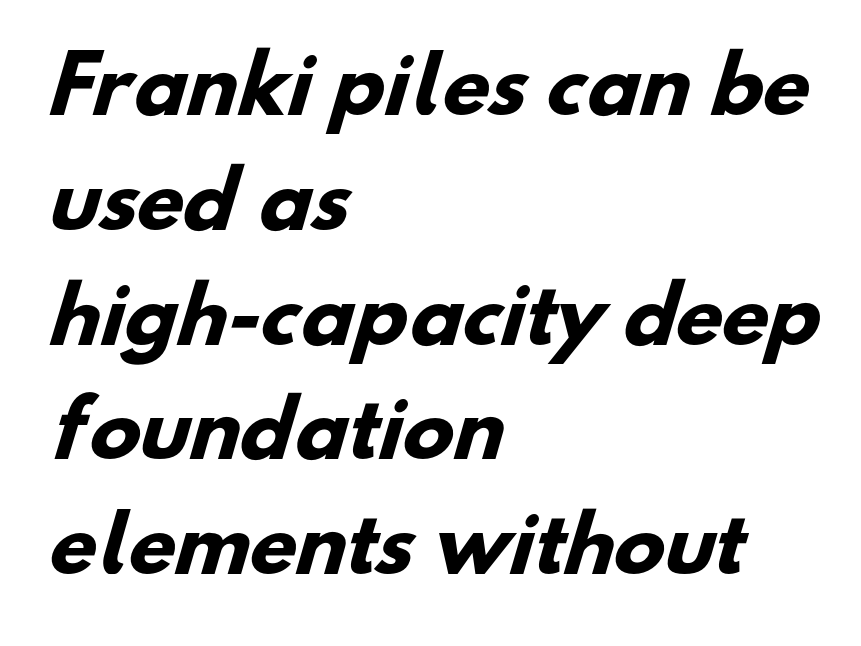
The image shows 76 px heavy sans-serif type; set left-aligned, normal line spacing (1.51x), normal letter spacing, not underlined; low stroke contrast and a small x-height.
